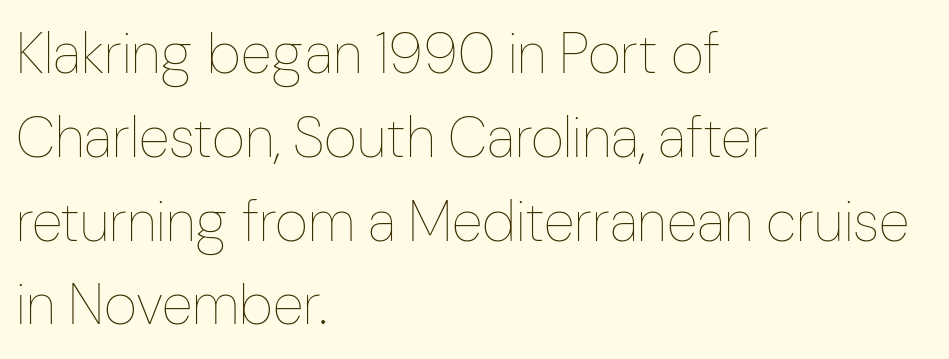
A typesetter would call this leading conventional body-copy spacing. Short and long lines alike share a common starting point at left. The tracking reads as untouched default to a designer's eye. A quiet, ordinary-to-light weight characterises the typeface. Varying glyph widths throughout — classic text-font behaviour. This sample uses an upright cut, with every glyph sitting square on the baseline.
